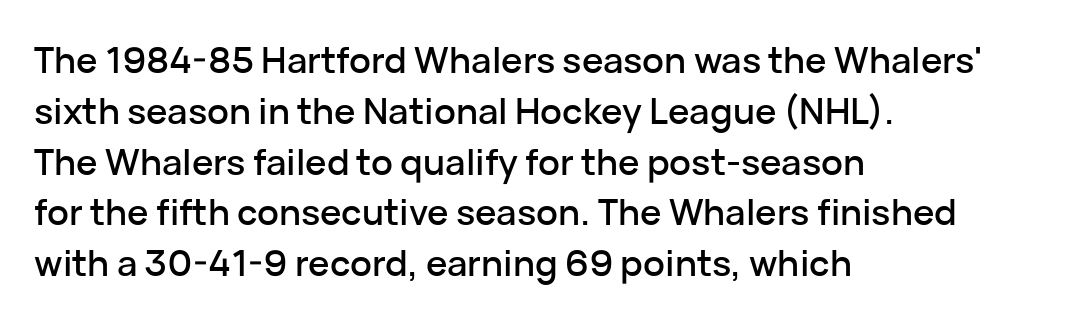
{"serif": "no", "italic": "no", "width": "normal", "stroke_contrast": "low", "x_height": "medium", "monospaced": "no", "underline": "no", "align": "left", "line_spacing": "normal", "line_spacing_ratio": 1.41, "letter_spacing": "normal", "letter_spacing_em": 0.0, "glyph_px": 36}
